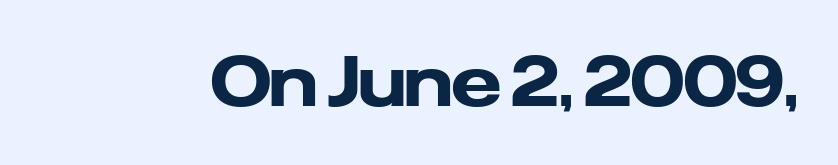
The image shows 70 px heavy sans-serif type, upright; set normal letter spacing, not underlined; low stroke contrast and a medium x-height.
